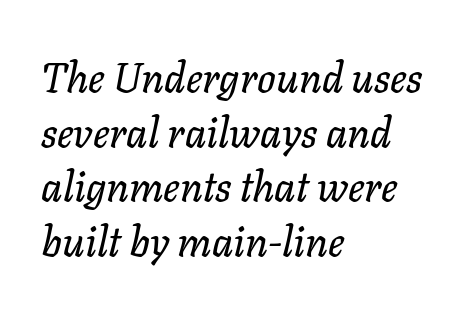
The image shows 41 px text type, italic (leaning right); set left-aligned, normal line spacing (1.33x), normal letter spacing, not underlined; low stroke contrast and a medium x-height.
